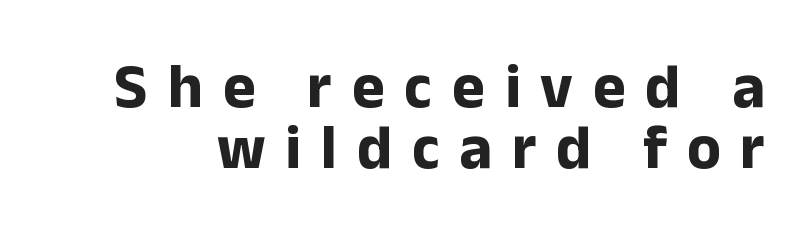
Q: Is the text bold? A: Yes.
Q: Is the text italic (slanted)? A: No, it is upright.
Q: Is the typeface a serif or a sans-serif typeface? A: Sans-serif.
Q: Is the text underlined? A: No.
Q: Is the spacing between letters normal or unusually wide? A: Unusually wide.
Q: Is the spacing between lines tight, normal or loose? A: Tight.
Q: Width (condensed, normal, or wide)? A: Normal.
Q: Stroke contrast? A: Low.
Q: x-height? A: Medium.
Q: Monospaced? A: No.
